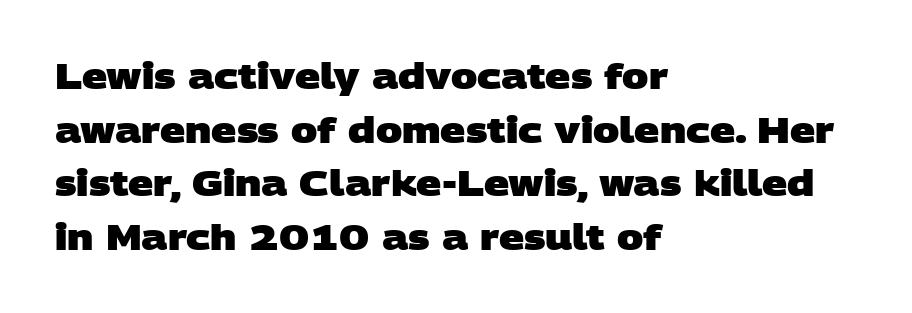
The image shows 35 px heavy, wide sans-serif type; set left-aligned, normal line spacing (1.53x), normal letter spacing, not underlined; low stroke contrast and a large x-height.
